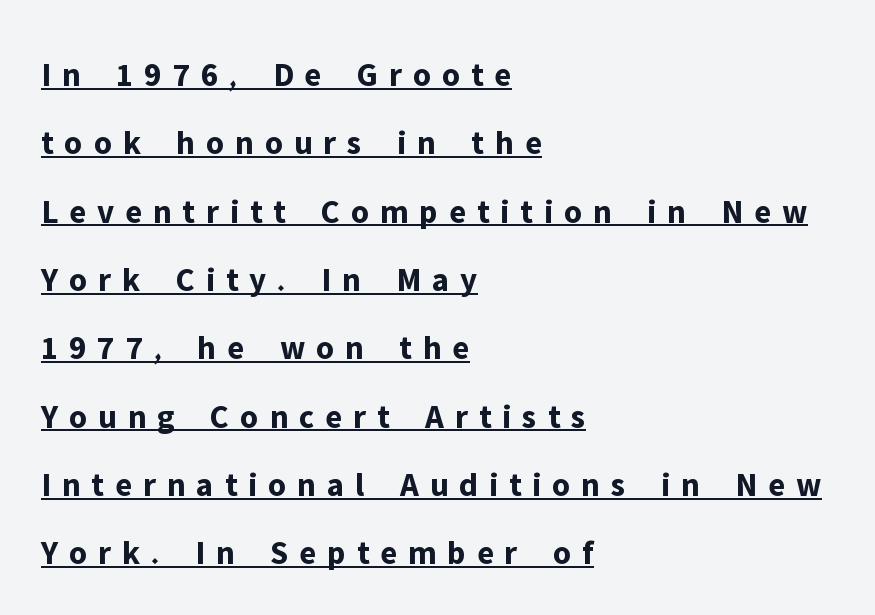
The specimen includes a rule beneath the text block's lines. These lines are set flush left with a ragged right edge. The rendering shows plain stroke endings on the letterforms — a sans-serif design. Airy leading. You could only call the tracking loose — the letters float apart.
